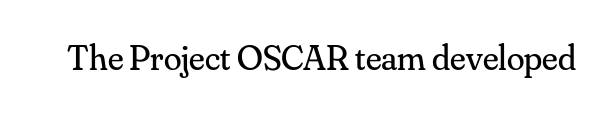
The image shows 36 px regular-weight serif type, upright; set normal letter spacing, not underlined; medium stroke contrast and a small x-height.
